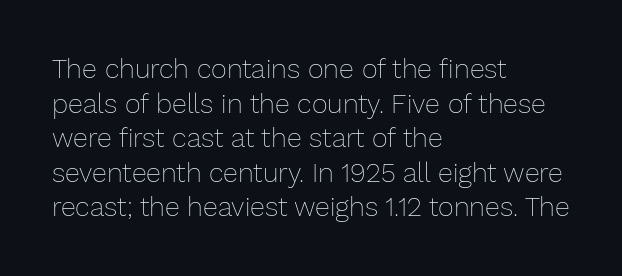
The block of text has a typical density, with ordinary space between rows. Which margin do the lines hug? The left one — the right edge is uneven. The space directly below the letters is spotless. This is the regular roman posture of the typeface. Does extra space separate the letters? No, they use regular spacing.
